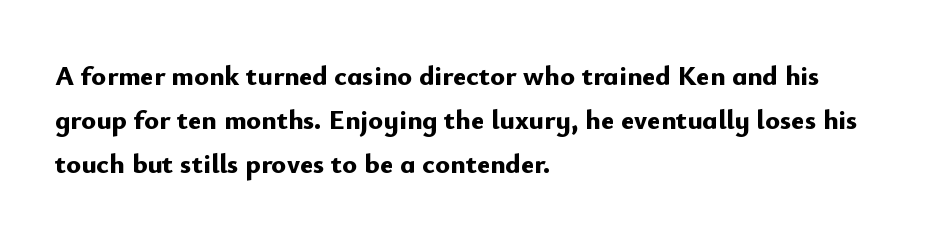
Q: Is the text bold? A: Yes.
Q: Is the text italic (slanted)? A: No, it is upright.
Q: Is the typeface a serif or a sans-serif typeface? A: Sans-serif.
Q: Is the text underlined? A: No.
Q: How is the paragraph aligned? A: Left-aligned.
Q: Is the spacing between letters normal or unusually wide? A: Normal.
Q: Is the spacing between lines tight, normal or loose? A: Normal.
Q: Width (condensed, normal, or wide)? A: Normal.
Q: Stroke contrast? A: Low.
Q: x-height? A: Small.
Q: Monospaced? A: No.
